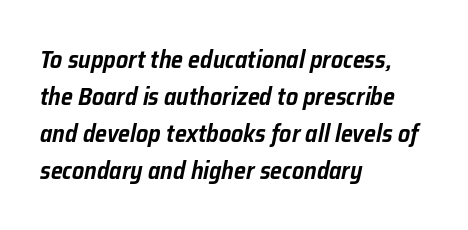
Q: Is the text italic (slanted)? A: Yes, it leans right by about 12 degrees.
Q: Is the text underlined? A: No.
Q: How is the paragraph aligned? A: Left-aligned.
Q: Is the spacing between letters normal or unusually wide? A: Normal.
Q: Is the spacing between lines tight, normal or loose? A: Normal.
